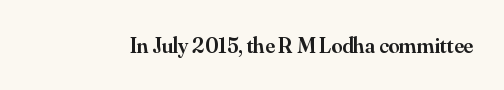
There is no visible air inserted between adjacent glyphs. The characters look somewhat weighty, a semibold short of true bold. Check the space under the baseline: it is left empty. Ascenders rise straight up at ninety degrees.
